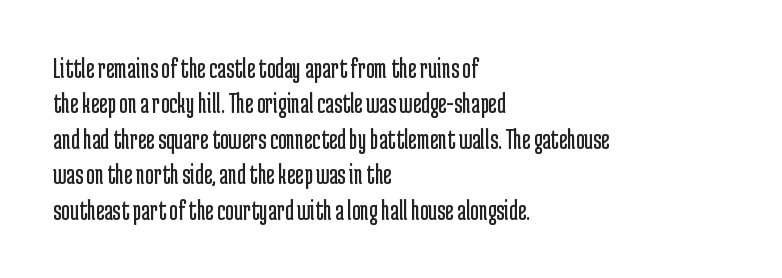
Q: Is the text bold? A: No.
Q: Is the text italic (slanted)? A: No, it is upright.
Q: Is the typeface a serif or a sans-serif typeface? A: Sans-serif.
Q: Is the text underlined? A: No.
Q: How is the paragraph aligned? A: Left-aligned.
Q: Is the spacing between letters normal or unusually wide? A: Normal.
Q: Width (condensed, normal, or wide)? A: Condensed.
Q: Stroke contrast? A: Low.
Q: x-height? A: Medium.
Q: Monospaced? A: No.
